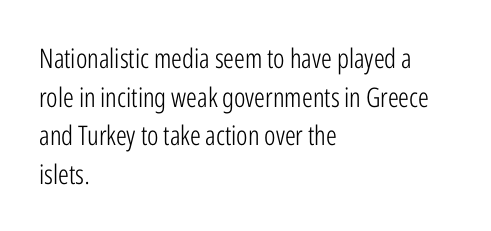
{"italic": "no", "bold": "no", "underline": "no", "align": "left", "line_spacing": "normal", "line_spacing_ratio": 1.43, "letter_spacing": "normal", "letter_spacing_em": 0.0, "glyph_px": 27}
